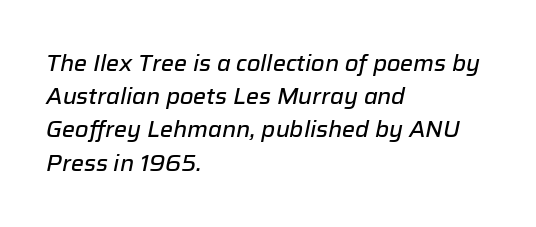
The image shows 22 px text type, italic (leaning right); set left-aligned, normal line spacing (1.51x), normal letter spacing, not underlined.
